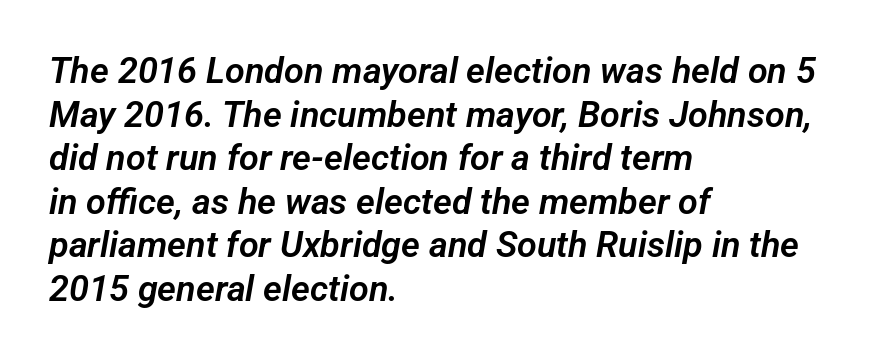
The image shows 36 px sans-serif type; set left-aligned, line spacing 1.21x, normal letter spacing, not underlined; low stroke contrast and a medium x-height.
